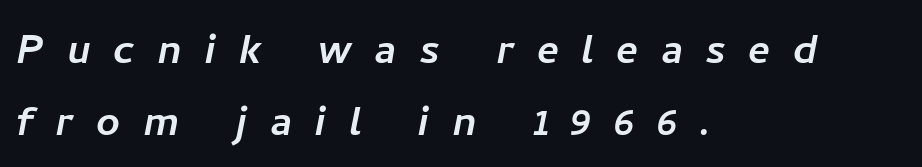
{"serif": "no", "width": "normal", "stroke_contrast": "low", "x_height": "medium", "monospaced": "no", "underline": "no", "align": "left", "line_spacing": "normal", "line_spacing_ratio": 1.38, "letter_spacing": "wide", "letter_spacing_em": 0.43, "glyph_px": 52}
